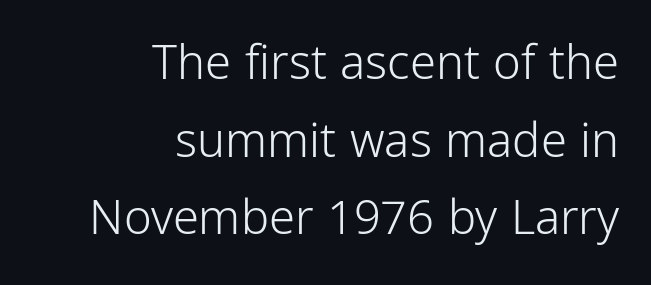
The image shows 47 px light, condensed sans-serif type, upright; set right-aligned, normal line spacing (1.65x), normal letter spacing, not underlined; low stroke contrast and a medium x-height.
